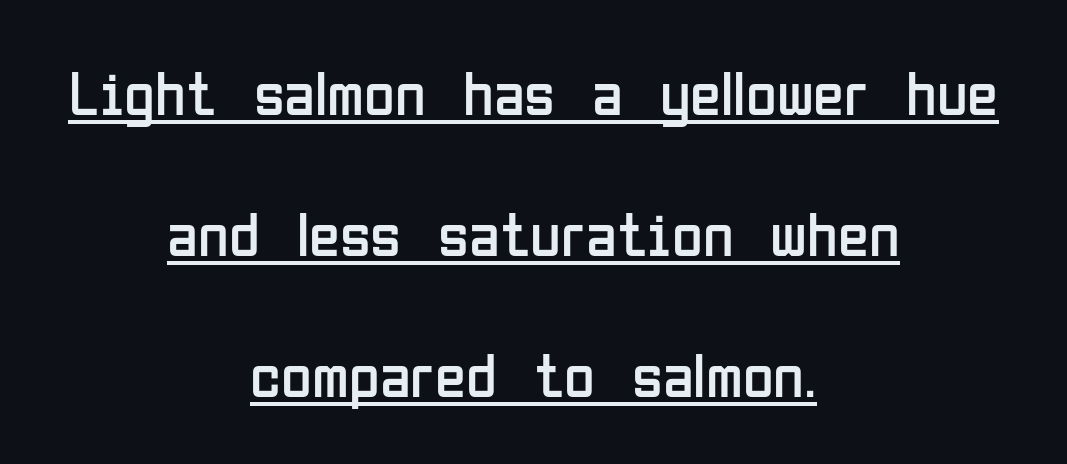
{"serif": "no", "italic": "no", "bold": "no", "weight": "regular", "width": "condensed", "stroke_contrast": "low", "x_height": "medium", "monospaced": "no", "underline": "yes", "align": "center", "line_spacing": "loose", "line_spacing_ratio": 2.24, "letter_spacing": "normal", "letter_spacing_em": 0.0, "glyph_px": 63}
